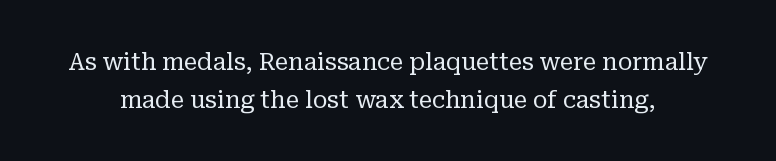
Vertical spacing — default. The passage shown is not bold in any degree. A bare baseline throughout the passage. You can tell it's not italic because the verticals are truly vertical. Compared with typical body copy, the letter spacing here is the same.
